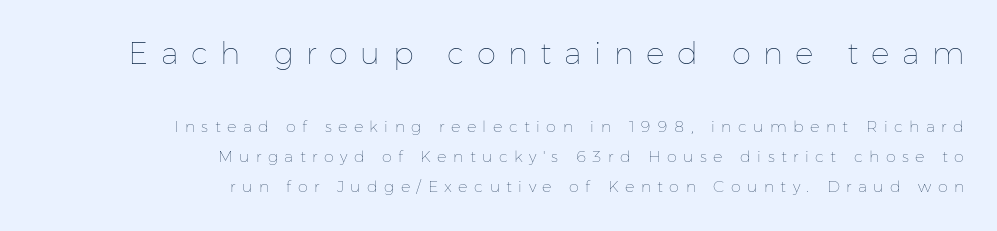
Check under the words: just untouched page. The font sits on the lighter half of the weight spectrum, regular included. You get the large type first, then a drop to smaller type. Does the copy run flush right? Yes — the right margin is perfectly even. You could not count columns in this text — the font is proportionally spaced.
